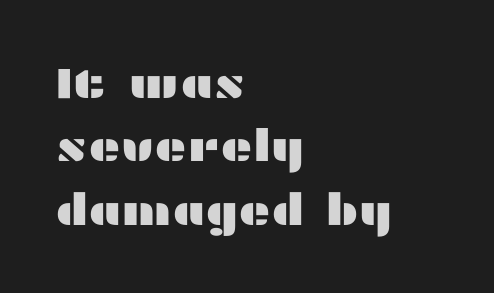
The image shows 44 px wide sans-serif type, upright; set left-aligned, normal line spacing (1.44x), normal letter spacing, not underlined; medium stroke contrast and a medium x-height.
